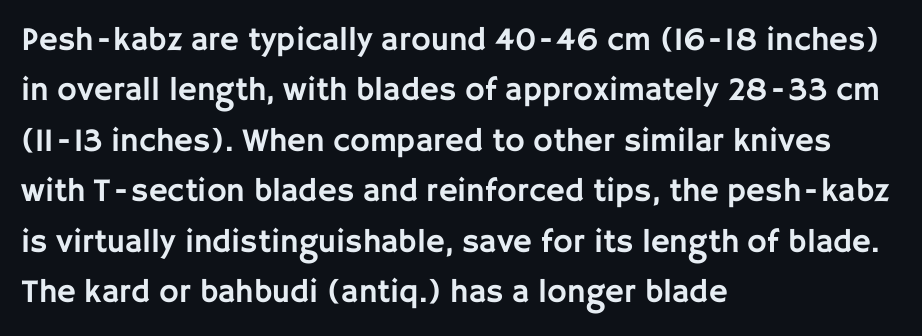
{"serif": "no", "italic": "no", "width": "normal", "stroke_contrast": "low", "x_height": "large", "monospaced": "no", "underline": "no", "align": "left", "line_spacing": "normal", "line_spacing_ratio": 1.53, "letter_spacing": "normal", "letter_spacing_em": 0.0, "glyph_px": 33}
